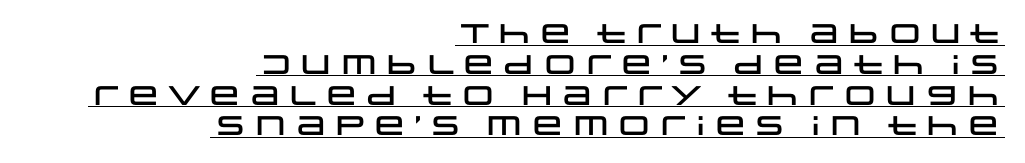
{"italic": "no", "underline": "yes", "align": "right", "line_spacing": "tight", "line_spacing_ratio": 1.14, "letter_spacing": "normal", "letter_spacing_em": 0.0, "glyph_px": 27}
